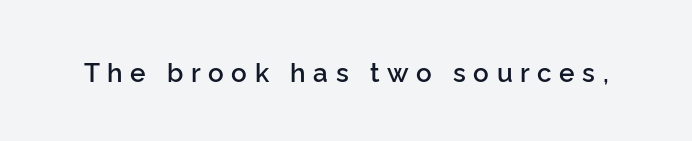
Q: Is the text bold? A: Semi-bold.
Q: Is the text italic (slanted)? A: No, it is upright.
Q: Is the text underlined? A: No.
Q: Is the spacing between letters normal or unusually wide? A: Unusually wide.
